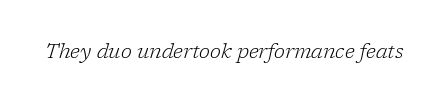
{"italic": "yes", "lean": "right", "slant_degrees": 17, "bold": "no", "underline": "no", "letter_spacing": "normal", "letter_spacing_em": 0.0, "glyph_px": 20}
